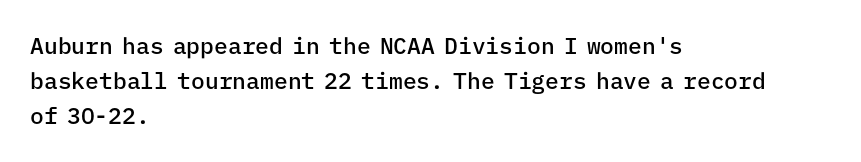
Summary of weight: moderately heavy, a semibold. You could call the tracking neutral — neither tight nor loose. Unmarked baselines from the first word to the last. Quick note: interline space is typical.
